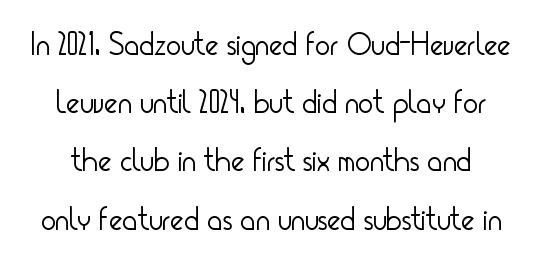
Just letters on the line, the space beneath them empty. This is not heavy type; no bold has been used. The letters stand straight up with perfectly vertical stems. The rendering keeps characters at their native spacing.
